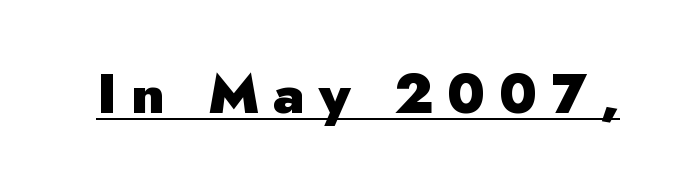
Q: Is the text bold? A: Yes.
Q: Is the text italic (slanted)? A: No, it is upright.
Q: Is the typeface a serif or a sans-serif typeface? A: Sans-serif.
Q: Is the text underlined? A: Yes.
Q: Is the spacing between letters normal or unusually wide? A: Unusually wide.
Q: Width (condensed, normal, or wide)? A: Normal.
Q: Stroke contrast? A: Low.
Q: x-height? A: Small.
Q: Monospaced? A: No.
